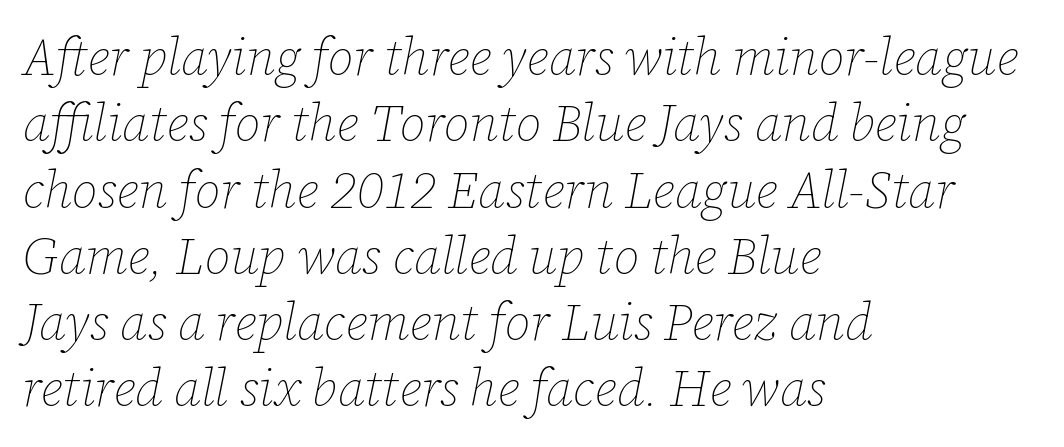
{"italic": "yes", "lean": "right", "slant_degrees": 12, "bold": "no", "weight": "thin", "width": "normal", "stroke_contrast": "low", "x_height": "medium", "monospaced": "no", "underline": "no", "align": "left", "line_spacing": "normal", "line_spacing_ratio": 1.3, "letter_spacing": "normal", "letter_spacing_em": 0.0, "glyph_px": 51}
